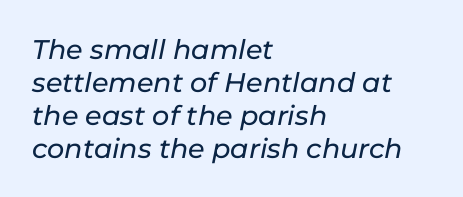
Q: Is the text italic (slanted)? A: Yes, it leans right by about 11 degrees.
Q: Is the text underlined? A: No.
Q: How is the paragraph aligned? A: Left-aligned.
Q: Is the spacing between letters normal or unusually wide? A: Normal.
